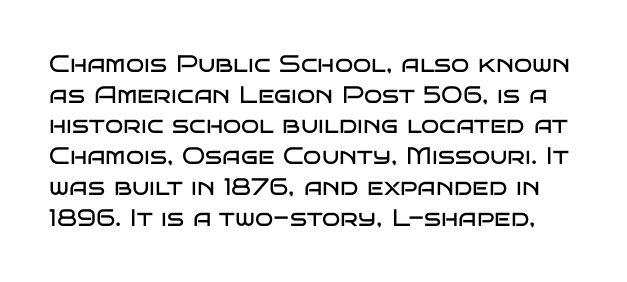
The image shows 24 px text type, upright; set normal line spacing (1.28x), normal letter spacing, not underlined.
